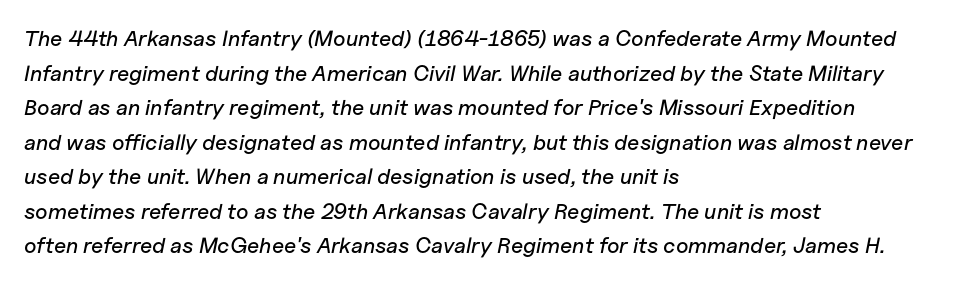
Q: Is the text italic (slanted)? A: Yes, it leans right by about 11 degrees.
Q: Is the text underlined? A: No.
Q: How is the paragraph aligned? A: Left-aligned.
Q: Is the spacing between letters normal or unusually wide? A: Normal.
Q: Is the spacing between lines tight, normal or loose? A: Normal.
